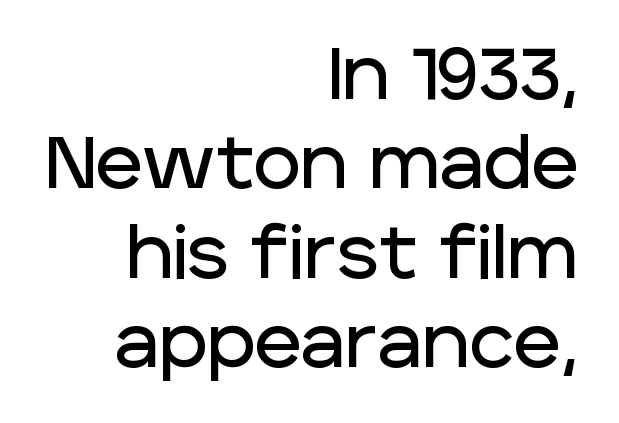
A student would call this right alignment; a typographer would say flush right, rag left. Between one letter and the next there's only the usual sliver of space. The lettering stays uniformly vertical, giving the passage a roman look. These lines are rendered in a variable-pitch font. The typeface chosen for these lines omits serifs.
